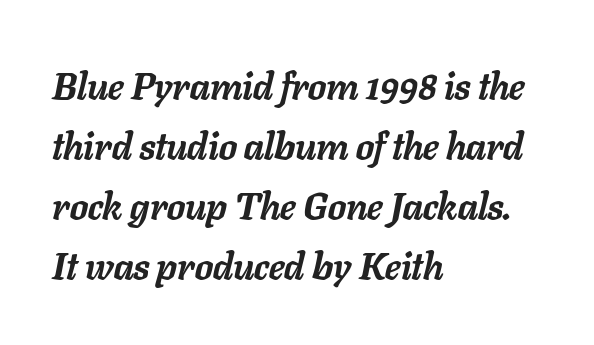
{"italic": "yes", "lean": "right", "slant_degrees": 11, "bold": "yes", "weight": "semibold", "width": "normal", "stroke_contrast": "low", "x_height": "medium", "monospaced": "no", "underline": "no", "align": "left", "line_spacing": "normal", "line_spacing_ratio": 1.58, "letter_spacing": "normal", "letter_spacing_em": 0.0, "glyph_px": 38}
